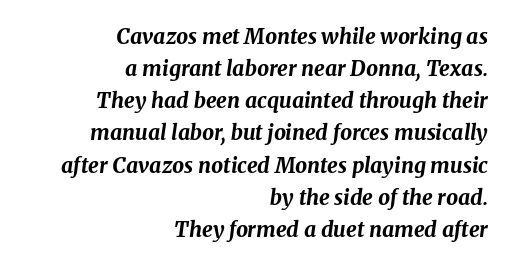
{"italic": "yes", "lean": "right", "slant_degrees": 8, "bold": "yes", "underline": "no", "align": "right", "line_spacing": "normal", "line_spacing_ratio": 1.53, "letter_spacing": "normal", "letter_spacing_em": 0.0, "glyph_px": 21}
